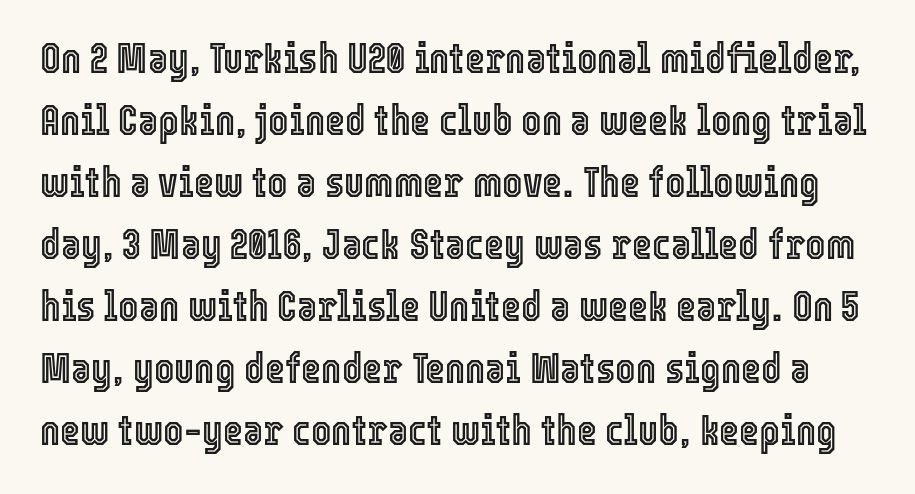
The image shows 43 px condensed type, upright; set normal line spacing (1.44x), normal letter spacing, not underlined; a medium x-height.
